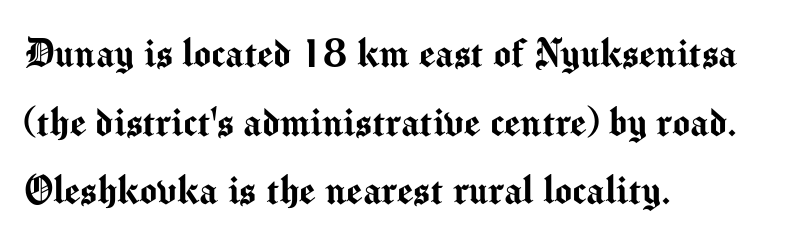
These lines are set flush left with a ragged right edge. The area under the type is left untouched. Posture: straight, roman, zero tilt. Nothing sits at the stroke ends, so this counts as sans-serif. You could not count columns in this text — the font is proportionally spaced.
